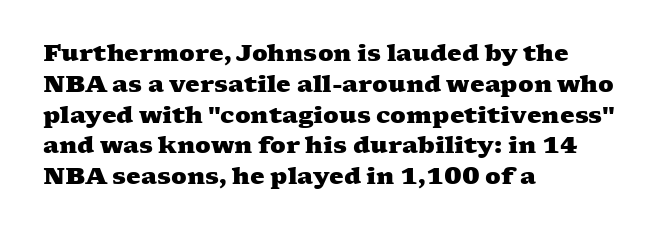
{"bold": "yes", "underline": "no", "align": "left", "line_spacing": "normal", "line_spacing_ratio": 1.34, "letter_spacing": "normal", "letter_spacing_em": 0.0, "glyph_px": 23}
